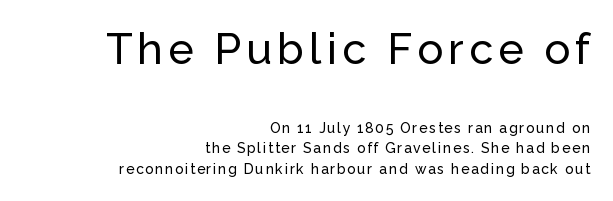
Q: Is the text italic (slanted)? A: No, it is upright.
Q: Is the typeface a serif or a sans-serif typeface? A: Sans-serif.
Q: Is the text underlined? A: No.
Q: How is the paragraph aligned? A: Right-aligned.
Q: Is the spacing between lines tight, normal or loose? A: Normal.
Q: Which block of text is set in a larger size, the first (top) or the second (bottom)? A: The first (top) one.
Q: Width (condensed, normal, or wide)? A: Normal.
Q: Stroke contrast? A: Low.
Q: x-height? A: Medium.
Q: Monospaced? A: No.
